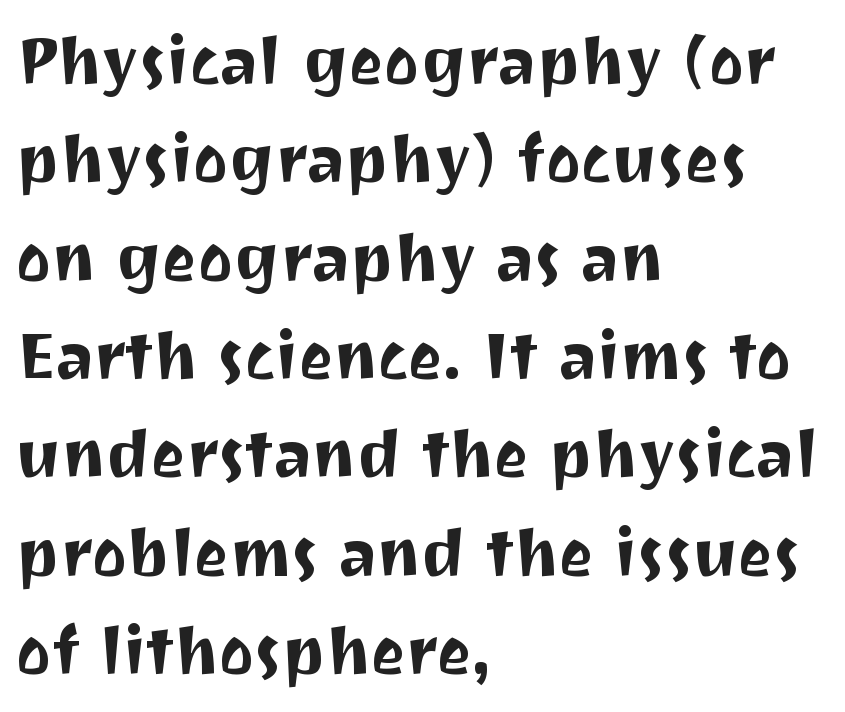
The image shows 66 px sans-serif type, upright; set left-aligned, normal line spacing (1.49x), normal letter spacing, not underlined; medium stroke contrast and a medium x-height.
